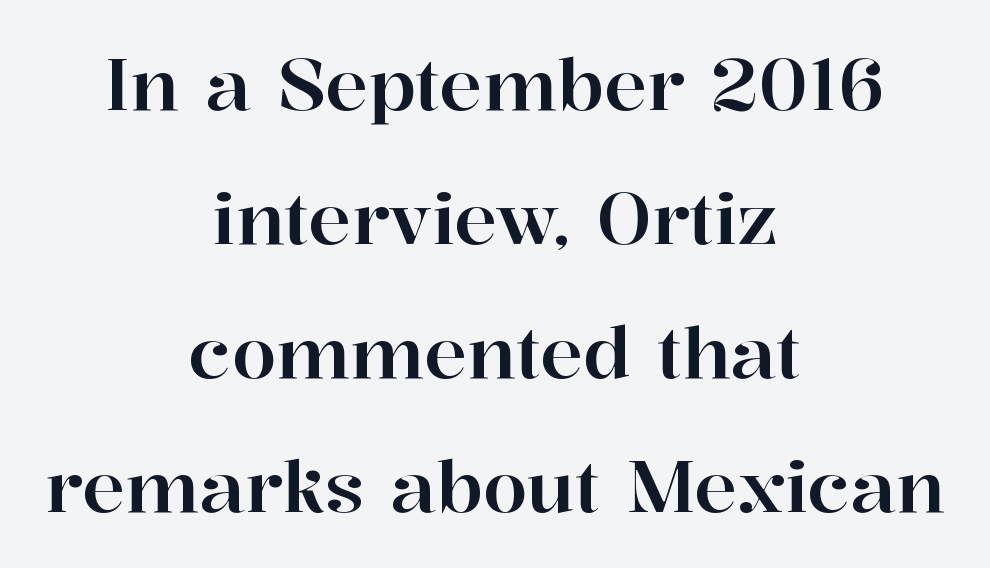
The image shows 72 px serif type, upright; set centered, line spacing 1.86x, normal letter spacing, not underlined; high stroke contrast and a medium x-height.
